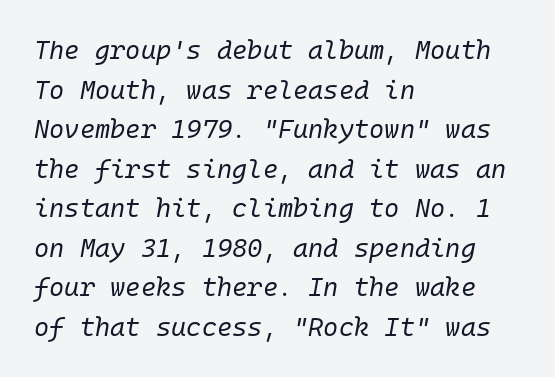
This rendering uses left alignment, leaving the right contour irregular. The tracking reads as untouched default to a designer's eye. Lines of text with bare space underneath. Reading down the column, the eye jumps a familiar distance to each next line. An italicized treatment has been applied to the whole sample.
